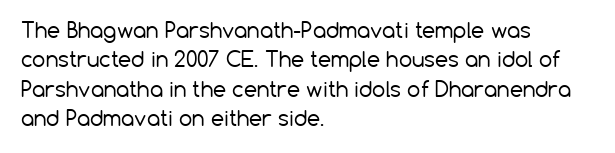
{"italic": "no", "bold": "no", "underline": "no", "align": "left", "line_spacing": "normal", "line_spacing_ratio": 1.4, "letter_spacing": "normal", "letter_spacing_em": 0.0, "glyph_px": 21}
